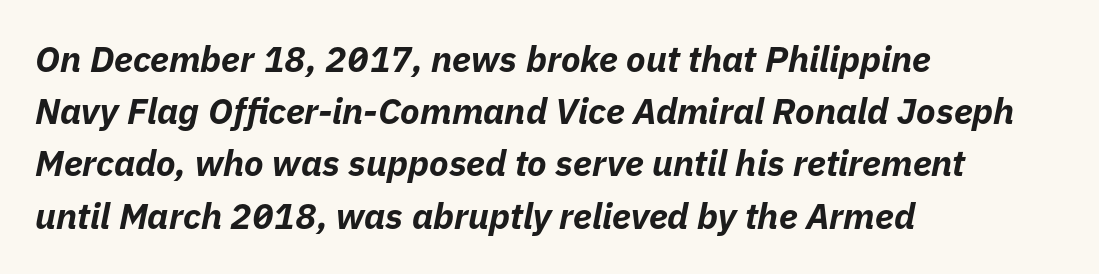
{"italic": "yes", "lean": "right", "slant_degrees": 11, "bold": "yes", "weight": "bold", "width": "normal", "stroke_contrast": "low", "x_height": "medium", "monospaced": "no", "underline": "no", "align": "left", "line_spacing": "normal", "line_spacing_ratio": 1.45, "letter_spacing": "normal", "letter_spacing_em": 0.0, "glyph_px": 36}
